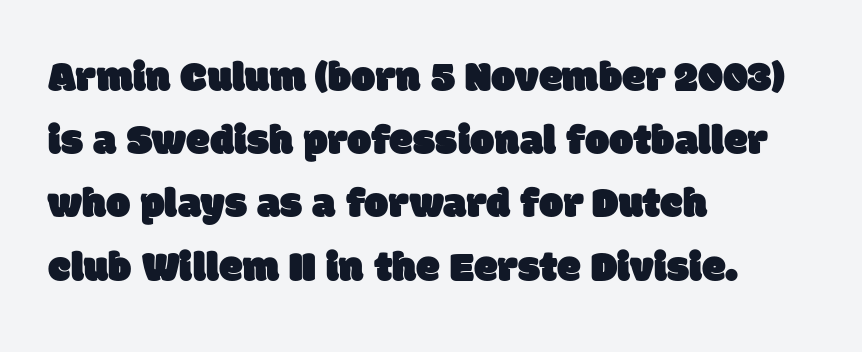
Typographically, this falls in the sans-serif category. The face used here is proportionally spaced, like ordinary book or web type. Short and long lines alike share a common starting point at left. Spacing between characters is what you'd get straight out of the box. Baseline-to-baseline distance is the conventional proportion of letter height. Honestly, there is no underline to notice here at all.
